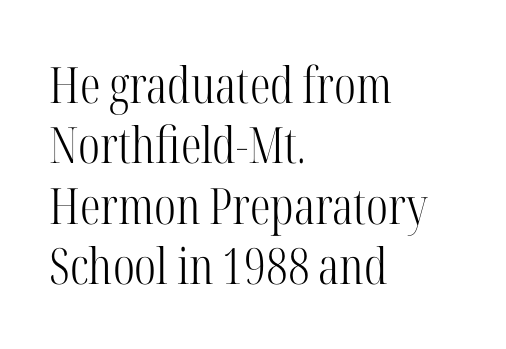
{"serif": "yes", "italic": "no", "bold": "no", "weight": "light", "width": "condensed", "stroke_contrast": "high", "x_height": "medium", "monospaced": "no", "underline": "no", "align": "left", "line_spacing_ratio": 1.21, "letter_spacing": "normal", "letter_spacing_em": 0.0, "glyph_px": 50}
